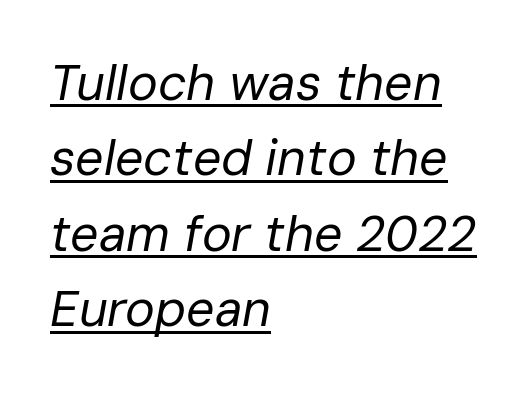
Whoever set this chose a conventional vertical rhythm. Visually the block forms a straight wall on the left and a jagged coastline on the right. Each stroke keeps to a modest, everyday thickness or less. Is the type slanted? Yes — the strokes lean at a clear angle. This sample has the flowing, uneven cadence of proportional lettering. The horizontal fit of the characters is conventional and even.
